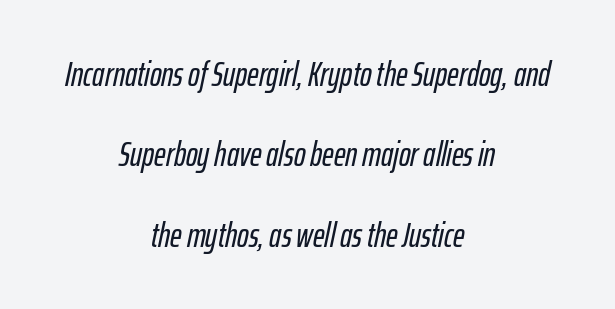
Q: Is the text italic (slanted)? A: Yes, it leans right by about 12 degrees.
Q: Is the text underlined? A: No.
Q: How is the paragraph aligned? A: Centered.
Q: Is the spacing between letters normal or unusually wide? A: Normal.
Q: Is the spacing between lines tight, normal or loose? A: Loose.
Q: Width (condensed, normal, or wide)? A: Condensed.
Q: Stroke contrast? A: Low.
Q: x-height? A: Medium.
Q: Monospaced? A: No.
